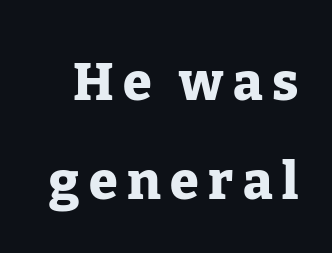
Q: Is the text bold? A: Yes.
Q: Is the text italic (slanted)? A: No, it is upright.
Q: Is the typeface a serif or a sans-serif typeface? A: Serif.
Q: Is the text underlined? A: No.
Q: Is the spacing between lines tight, normal or loose? A: Loose.
Q: Width (condensed, normal, or wide)? A: Normal.
Q: Stroke contrast? A: Low.
Q: x-height? A: Medium.
Q: Monospaced? A: No.
